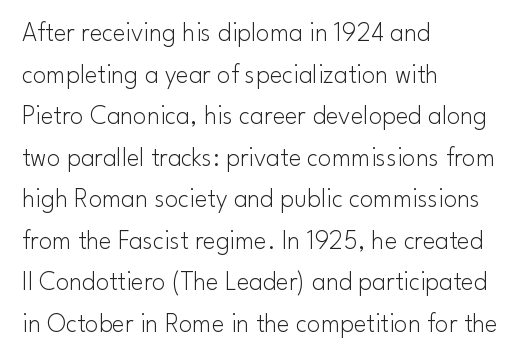
This sample uses an upright cut, with every glyph sitting square on the baseline. Lines of text with bare space underneath. The setting favours the left margin, as ordinary paragraphs usually do. Leading: standard. The typesetting does not lean heavy: it is not bold. You could call the tracking neutral — neither tight nor loose.
